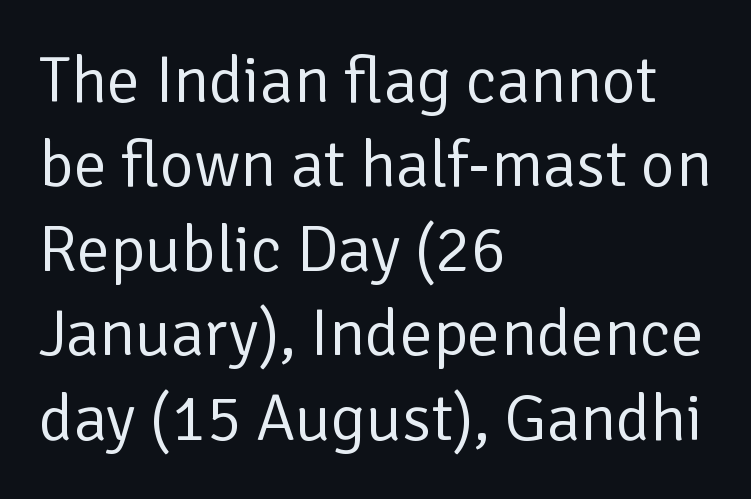
{"serif": "no", "italic": "no", "bold": "no", "weight": "regular", "width": "normal", "stroke_contrast": "low", "x_height": "medium", "monospaced": "no", "underline": "no", "align": "left", "line_spacing": "normal", "line_spacing_ratio": 1.28, "letter_spacing": "normal", "letter_spacing_em": 0.0, "glyph_px": 66}
